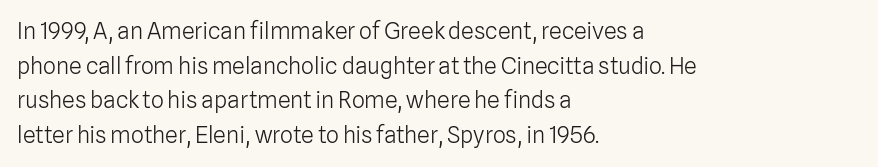
The image shows 23 px text type, upright; set left-aligned, normal line spacing (1.51x), normal letter spacing, not underlined.
